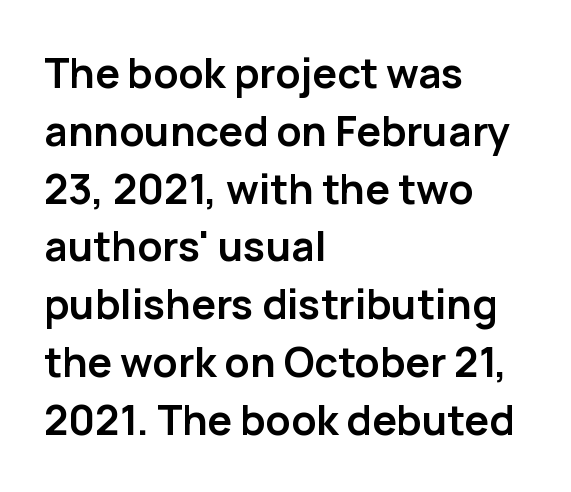
The image shows 41 px semibold sans-serif type, upright; set left-aligned, normal line spacing (1.41x), normal letter spacing, not underlined; low stroke contrast and a medium x-height.
